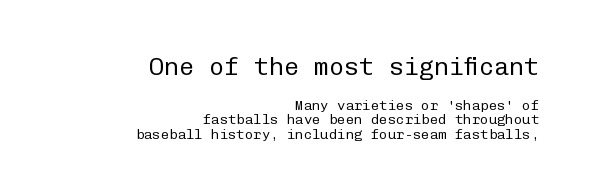
Where is the straight margin? On the right. Unlike italic type, these characters show no tilt at all. Standard letterfit; no display-style spreading of the glyphs. Just letters on the line, the space beneath them empty. Weight: regular or lighter. Reading top to bottom, the characters get smaller at the block break.
